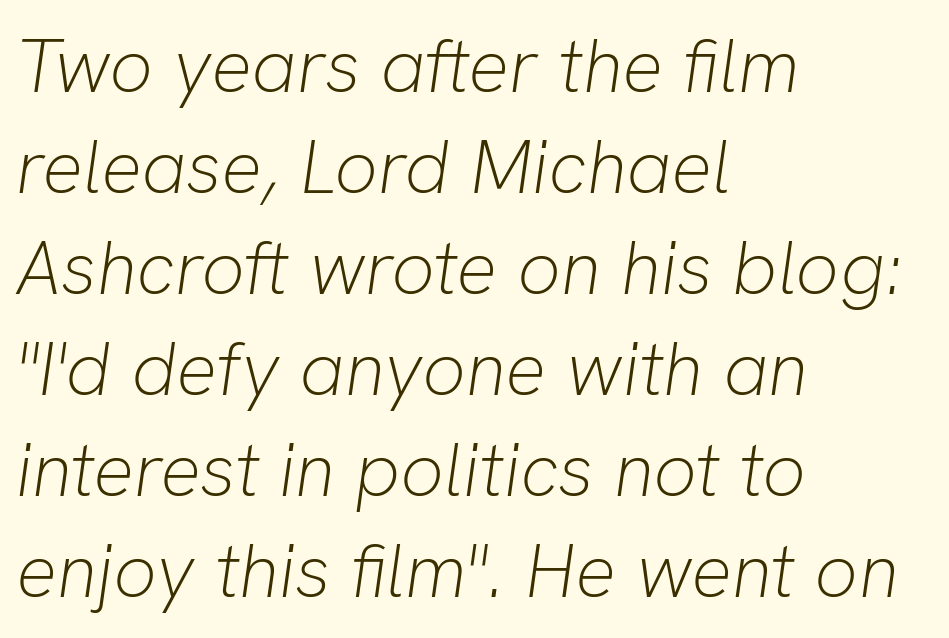
{"italic": "yes", "lean": "right", "slant_degrees": 8, "bold": "no", "weight": "light", "width": "normal", "stroke_contrast": "low", "x_height": "medium", "monospaced": "no", "underline": "no", "align": "left", "line_spacing": "normal", "line_spacing_ratio": 1.33, "letter_spacing": "normal", "letter_spacing_em": 0.0, "glyph_px": 76}
